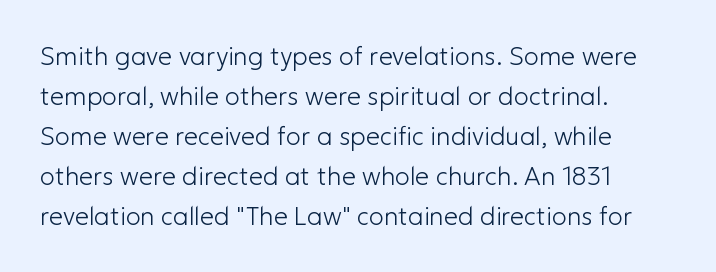
The area under the type is left untouched. A typesetter would mark this as roman, not italic. What's the leading like? Ordinary, nothing unusual. A typesetter would call this zero additional tracking. Which margin do the lines hug? The left one — the right edge is uneven. The cut favours lightness, reaching ordinary text weight at its darkest.
